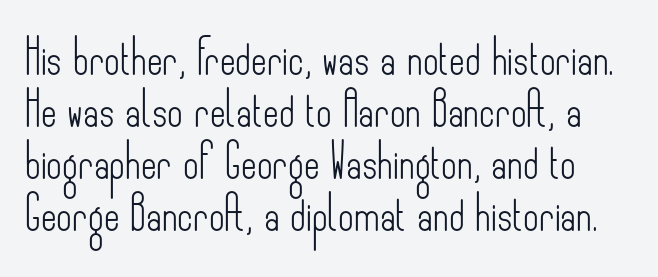
Any mark beneath the type? The region is blank. Do the characters align in a grid? No, the font is proportional. How would I describe the line gaps? Plain and ordinary. Bold? No — there's no thickening of the strokes. Serifs: no, the terminals of the letterforms are clean. Honestly, the letter spacing is just normal — you wouldn't notice it.
